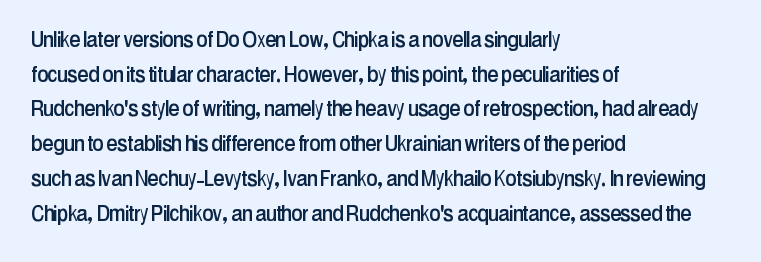
Has an underline been added? It has not. Observe the ordinary spacing: letters are neighbours, not strangers. What's the leading like? Ordinary, nothing unusual. Reading down the block, your eye returns to a fixed left position each line. Every character sits straight up, as roman type does.
